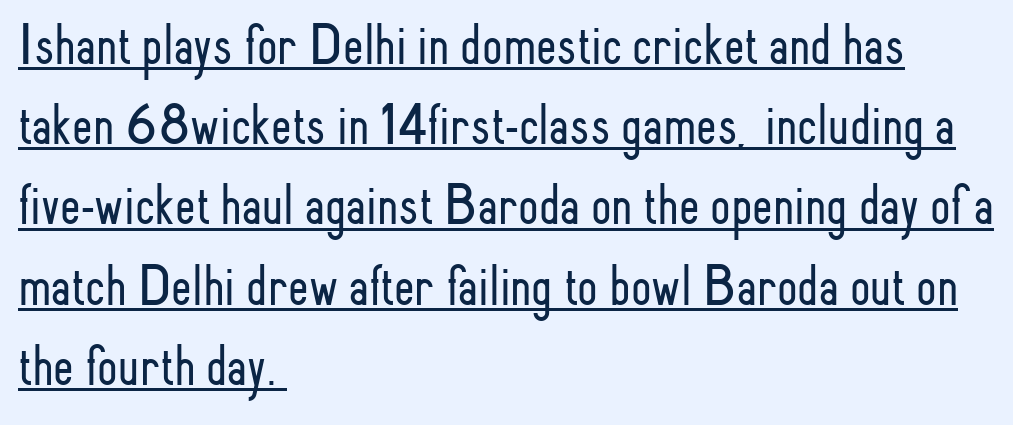
Are there feet on the stems? There aren't — it's a sans. Does a line run under the words? Yes, clearly. The passage shown is typed in a proportional face where columns would drift. A normal amount of white space separates one row of letters from the next. The letters stand straight up with perfectly vertical stems. Each stroke keeps to a modest, everyday thickness or less.
